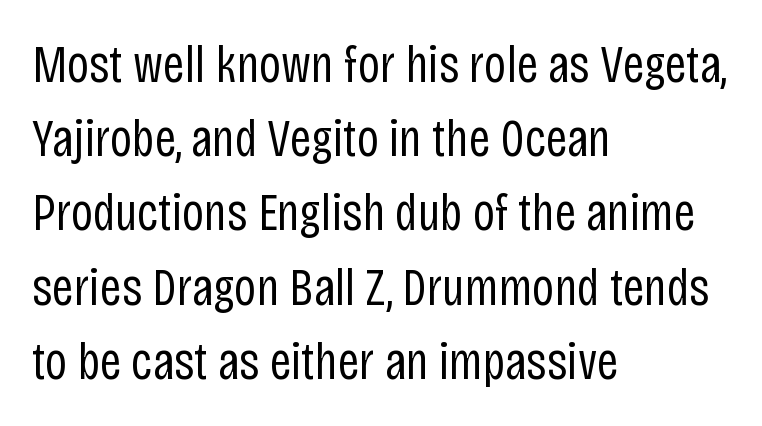
{"serif": "no", "italic": "no", "bold": "no", "weight": "regular", "width": "condensed", "stroke_contrast": "low", "x_height": "large", "monospaced": "no", "underline": "no", "align": "left", "line_spacing": "normal", "line_spacing_ratio": 1.4, "letter_spacing": "normal", "letter_spacing_em": 0.0, "glyph_px": 53}
